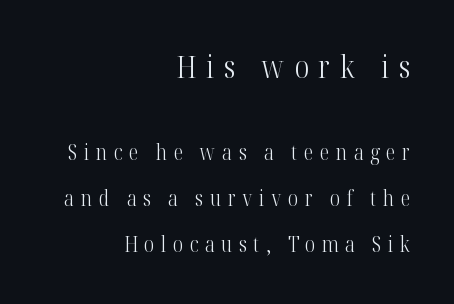
The image shows 31 px light, condensed serif type, upright; set right-aligned, loose line spacing (2.2x), unusually wide letter spacing (+0.32 em), not underlined; the first (top) block is 1.48x larger; high stroke contrast and a medium x-height.
